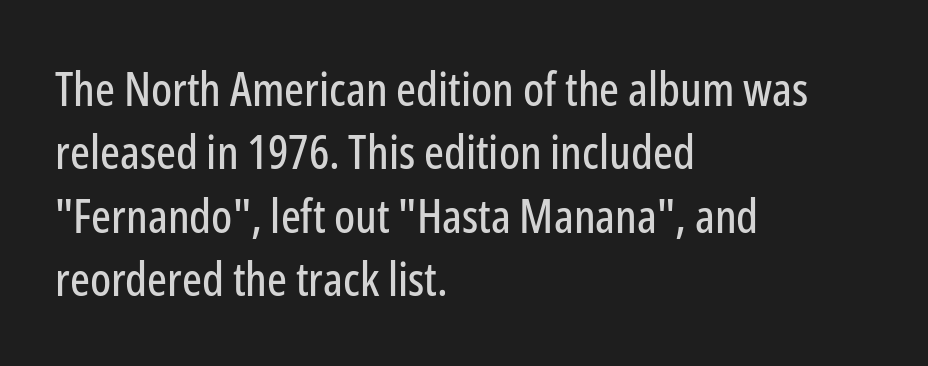
Q: Is the text italic (slanted)? A: No, it is upright.
Q: Is the typeface a serif or a sans-serif typeface? A: Sans-serif.
Q: Is the text underlined? A: No.
Q: How is the paragraph aligned? A: Left-aligned.
Q: Is the spacing between letters normal or unusually wide? A: Normal.
Q: Is the spacing between lines tight, normal or loose? A: Normal.
Q: Width (condensed, normal, or wide)? A: Condensed.
Q: Stroke contrast? A: Low.
Q: x-height? A: Medium.
Q: Monospaced? A: No.
